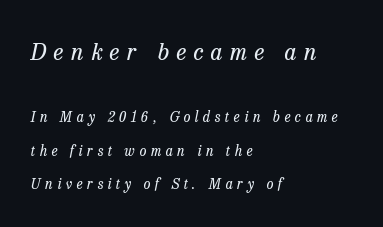
The image shows 23 px text type, italic (leaning right); set left-aligned, loose line spacing (2.39x), unusually wide letter spacing (+0.32 em), not underlined; the first (top) block is 1.64x larger.
